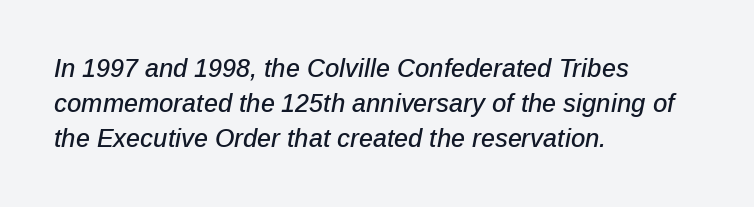
Q: Is the text italic (slanted)? A: Yes, it leans right by about 12 degrees.
Q: Is the text underlined? A: No.
Q: How is the paragraph aligned? A: Left-aligned.
Q: Is the spacing between letters normal or unusually wide? A: Normal.
Q: Is the spacing between lines tight, normal or loose? A: Normal.
